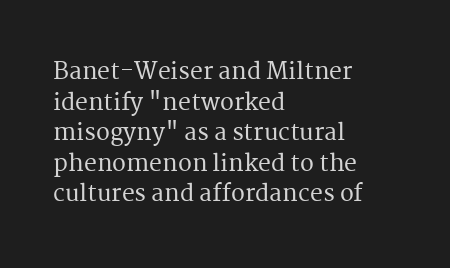
A typesetter would call this leading conventional body-copy spacing. No italicization has been applied; the sample stays upright. Tracking value appears to be zero — textbook default spacing. Short and long lines alike share a common starting point at left. Decoration check: the copy has no underline.
